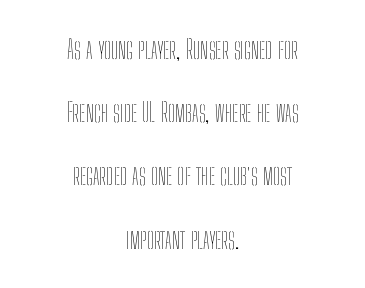
Q: Is the text bold? A: No.
Q: Is the text italic (slanted)? A: No, it is upright.
Q: Is the text underlined? A: No.
Q: How is the paragraph aligned? A: Centered.
Q: Is the spacing between letters normal or unusually wide? A: Normal.
Q: Is the spacing between lines tight, normal or loose? A: Loose.
